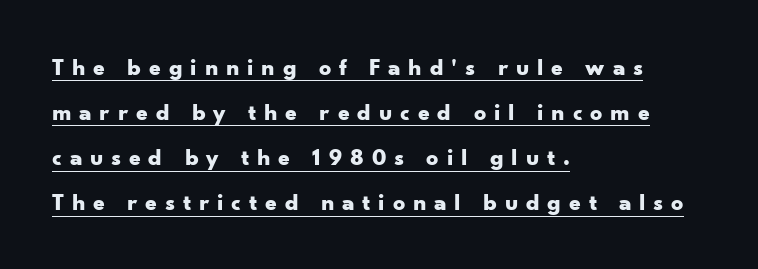
Q: Is the text bold? A: Yes.
Q: Is the text italic (slanted)? A: No, it is upright.
Q: Is the text underlined? A: Yes.
Q: How is the paragraph aligned? A: Left-aligned.
Q: Is the spacing between letters normal or unusually wide? A: Unusually wide.
